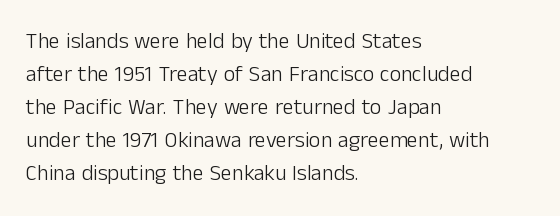
The image shows 22 px text type, upright; set left-aligned, normal line spacing (1.5x), normal letter spacing, not underlined.
